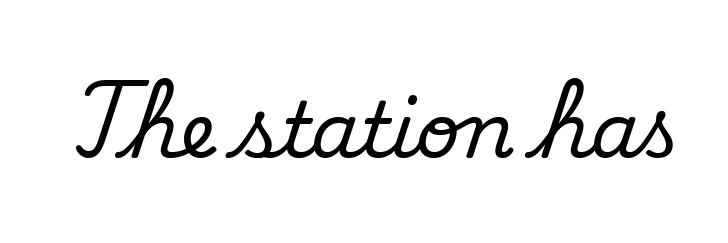
Q: Is the text italic (slanted)? A: Yes.
Q: Is the typeface a serif or a sans-serif typeface? A: Serif.
Q: Is the text underlined? A: No.
Q: Is the spacing between letters normal or unusually wide? A: Normal.
Q: Width (condensed, normal, or wide)? A: Normal.
Q: Stroke contrast? A: Medium.
Q: x-height? A: Small.
Q: Monospaced? A: No.
